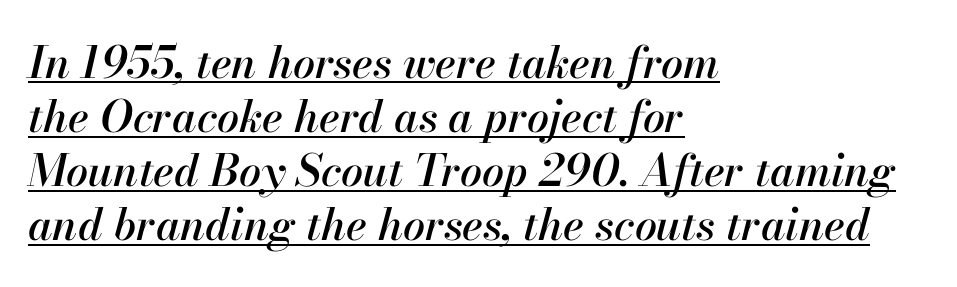
The image shows 44 px text type, italic (leaning right); set left-aligned, line spacing 1.23x, normal letter spacing, underlined; high stroke contrast and a small x-height.
